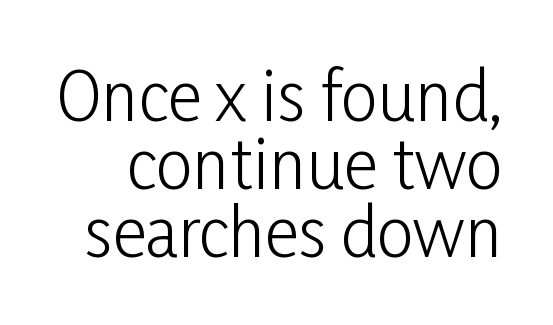
The image shows 66 px light, condensed sans-serif type, upright; set tight line spacing (1.03x), normal letter spacing, not underlined; low stroke contrast and a medium x-height.
